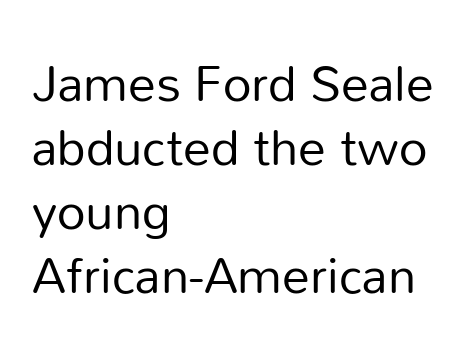
In terms of posture, this sample is upright. The foot of each line stays bare and open. The rows are spaced the way most documents space them. Serif or sans? Sans — the stroke terminals are bare.
